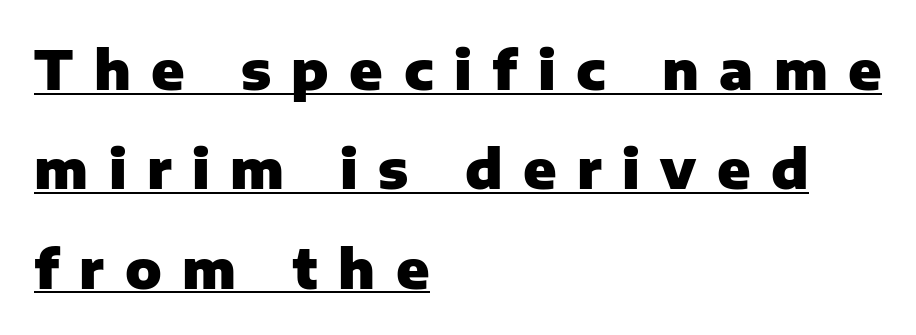
The image shows 54 px heavy sans-serif type, upright; set left-aligned, line spacing 1.84x, unusually wide letter spacing (+0.38 em), underlined; low stroke contrast and a medium x-height.
